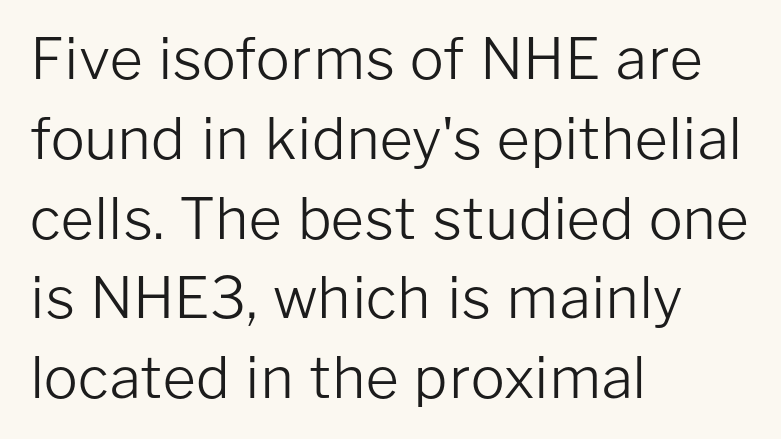
The image shows 57 px light sans-serif type, upright; set left-aligned, normal line spacing (1.4x), normal letter spacing, not underlined; low stroke contrast and a medium x-height.
